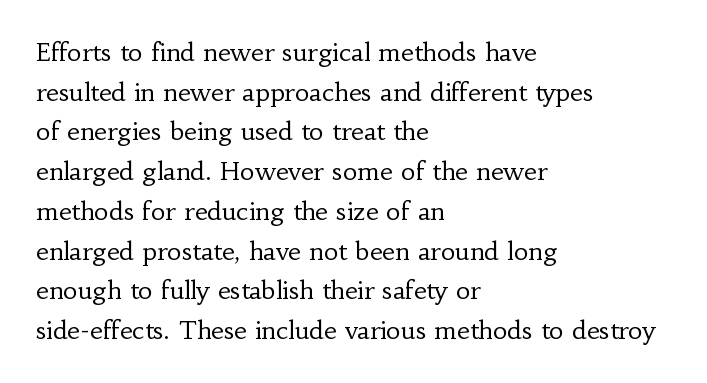
No italicization has been applied; the sample stays upright. Which margin do the lines hug? The left one — the right edge is uneven. Interline gaps are of average width in this sample. Descender tails drop into unmarked territory.
